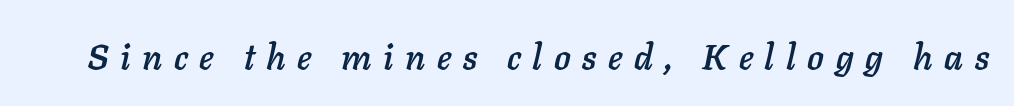
The foot of each line stays bare and open. The rendering applies a slant to the glyphs. The horizontal fit of the characters is loose and conspicuously gappy. Do the characters align in a grid? No, the font is proportional.
